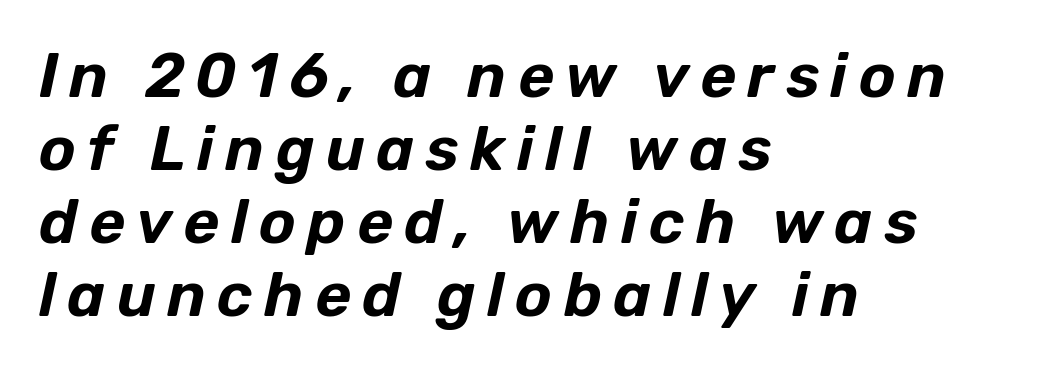
{"italic": "yes", "lean": "right", "slant_degrees": 12, "width": "normal", "stroke_contrast": "low", "x_height": "medium", "monospaced": "no", "underline": "no", "align": "left", "line_spacing_ratio": 1.18, "glyph_px": 62}
